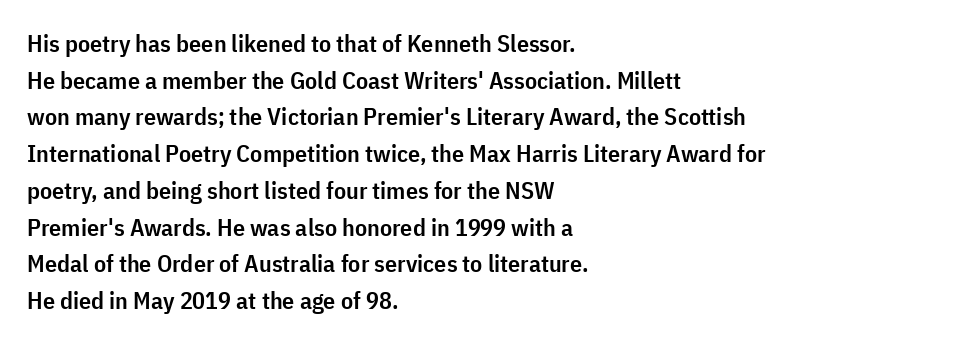
If you drew a line through each stem, it would be perfectly vertical. Each line starts at the same left margin while the right side varies. The string is rendered with underlining switched off. In terms of weight, the rendering is demibold, just under bold.
